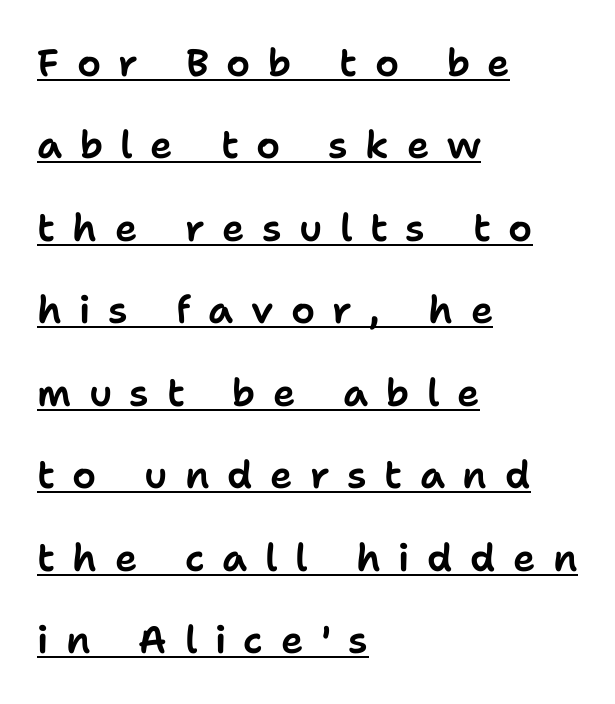
Q: Is the text italic (slanted)? A: No, it is upright.
Q: Is the typeface a serif or a sans-serif typeface? A: Sans-serif.
Q: Is the text underlined? A: Yes.
Q: How is the paragraph aligned? A: Left-aligned.
Q: Is the spacing between letters normal or unusually wide? A: Unusually wide.
Q: Is the spacing between lines tight, normal or loose? A: Loose.
Q: Width (condensed, normal, or wide)? A: Normal.
Q: Stroke contrast? A: Low.
Q: x-height? A: Medium.
Q: Monospaced? A: No.
